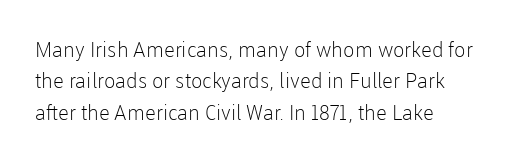
{"italic": "no", "bold": "no", "underline": "no", "align": "left", "line_spacing": "normal", "line_spacing_ratio": 1.5, "letter_spacing": "normal", "letter_spacing_em": 0.0, "glyph_px": 21}
